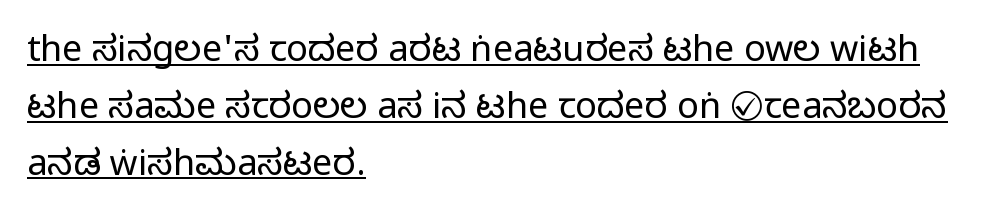
{"serif": "no", "italic": "no", "width": "condensed", "stroke_contrast": "medium", "monospaced": "no", "underline": "yes", "align": "left", "line_spacing": "normal", "line_spacing_ratio": 1.58, "letter_spacing": "normal", "letter_spacing_em": 0.0, "glyph_px": 36}
